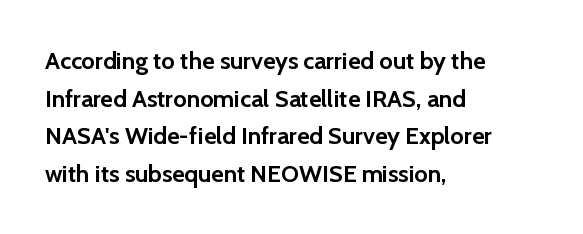
Heavy, bold letterforms. Quick note: underline off. The space between consecutive lines is moderate. This is roman type, the default non-slanted kind. The compositor pushed each line to the left boundary.
